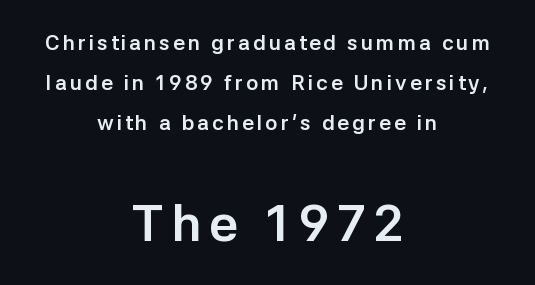
Type size steps up from the first block to the second. The letters carry no serifs — their stems end cleanly without finishing strokes. Every character sits straight up, as roman type does. This rendering uses center alignment, leaving both contours irregular but symmetric.
